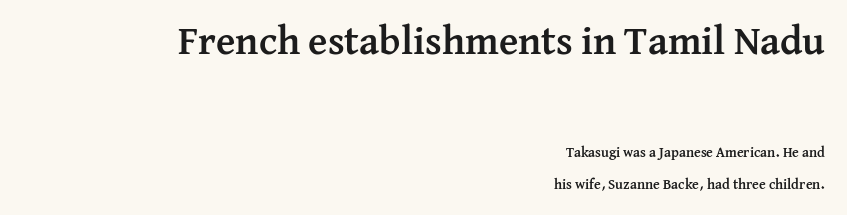
{"serif": "yes", "italic": "no", "bold": "yes", "weight": "semibold", "width": "normal", "stroke_contrast": "medium", "x_height": "medium", "monospaced": "no", "underline": "no", "align": "right", "line_spacing": "loose", "line_spacing_ratio": 2.29, "letter_spacing": "normal", "letter_spacing_em": 0.0, "larger_block": "first", "size_ratio": 2.86, "glyph_px": 40}
